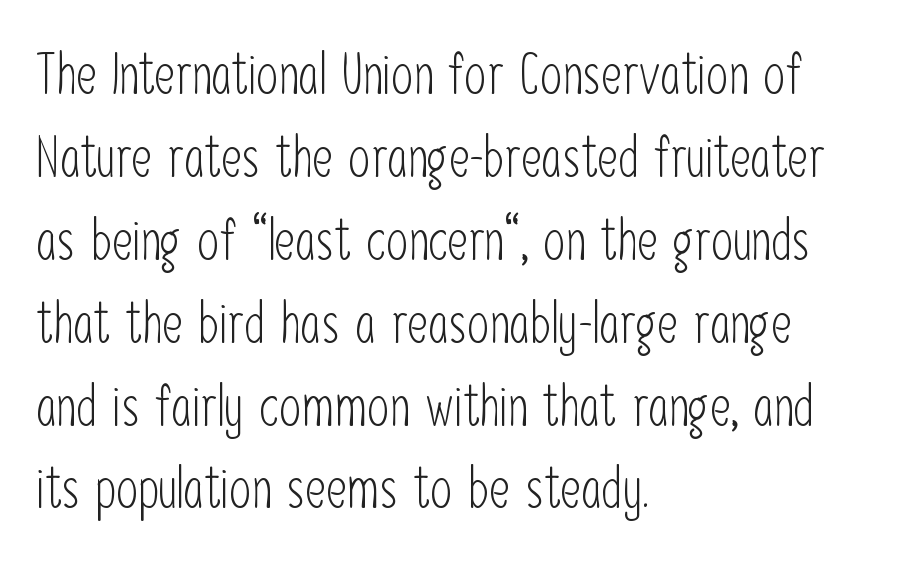
These lines were composed using upright roman letters. The passage shown is not underscored anywhere. The type is set solid horizontally, with unmodified tracking. Weight class: somewhere from thin through regular. The rendering anchors every line to the left-hand side.
